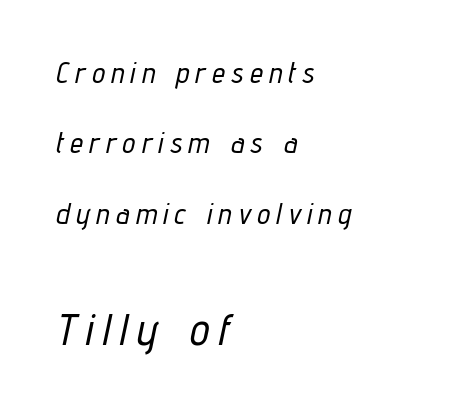
{"italic": "yes", "lean": "right", "slant_degrees": 12, "width": "condensed", "stroke_contrast": "low", "x_height": "medium", "monospaced": "no", "underline": "no", "align": "left", "line_spacing": "loose", "line_spacing_ratio": 2.43, "letter_spacing": "wide", "letter_spacing_em": 0.23, "larger_block": "second", "size_ratio": 1.52, "glyph_px": 44}
